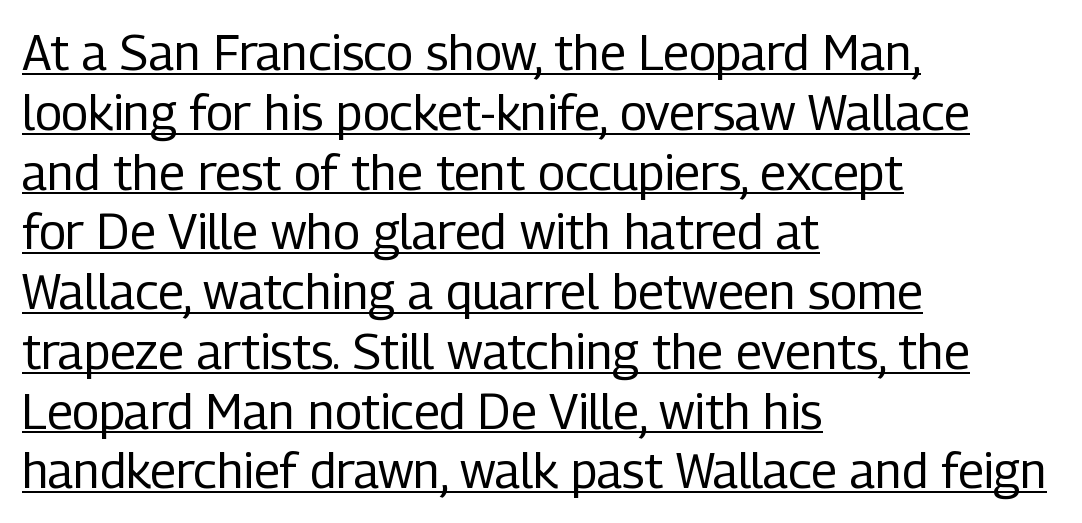
The image shows 49 px regular-weight, condensed sans-serif type, upright; set left-aligned, line spacing 1.22x, normal letter spacing, underlined; low stroke contrast and a medium x-height.
